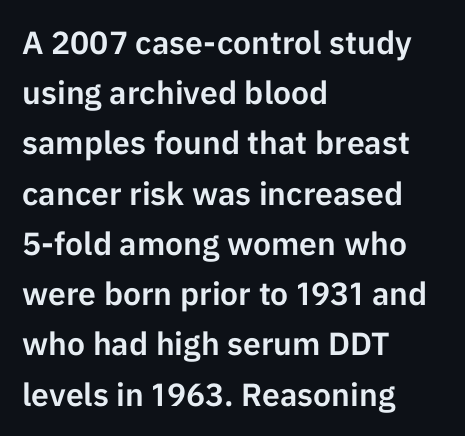
Do the characters align in a grid? No, the font is proportional. Style check: upright. You can tell from the bare stems that sans-serif type was used. This sample is left-justified, so line endings fall wherever the words run out. The gaps between neighbouring characters are ordinary and unremarkable. Interline gaps are of average width in this sample.
